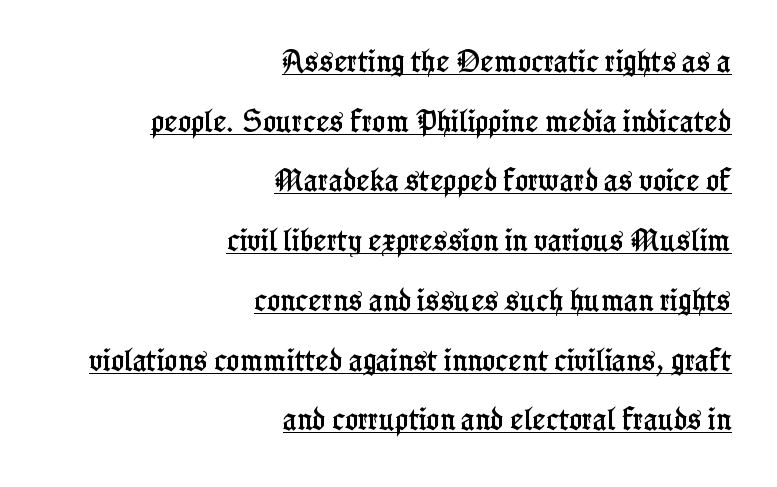
Notice how the passage keeps a crisp vertical edge on the right only. Caption: lettering with a line underneath. The space between consecutive lines is lavish. Ascenders rise straight up at ninety degrees. Is the letter spacing exaggerated? No — it looks like the ordinary default.
